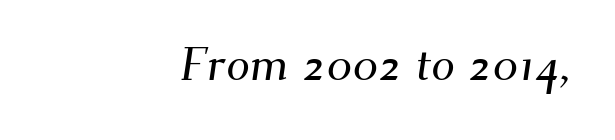
{"serif": "yes", "width": "normal", "stroke_contrast": "medium", "x_height": "small", "monospaced": "no", "underline": "no", "align": "right", "letter_spacing": "normal", "letter_spacing_em": 0.0, "glyph_px": 47}
